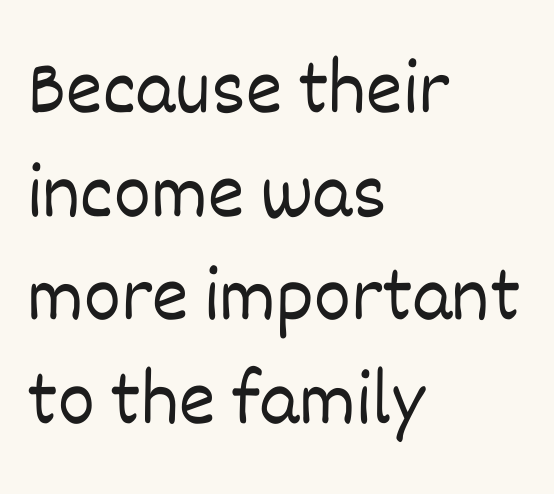
Q: Is the text bold? A: No.
Q: Is the text italic (slanted)? A: No, it is upright.
Q: Is the text underlined? A: No.
Q: How is the paragraph aligned? A: Left-aligned.
Q: Is the spacing between letters normal or unusually wide? A: Normal.
Q: Is the spacing between lines tight, normal or loose? A: Normal.
Q: Width (condensed, normal, or wide)? A: Normal.
Q: Stroke contrast? A: Low.
Q: x-height? A: Large.
Q: Monospaced? A: No.
